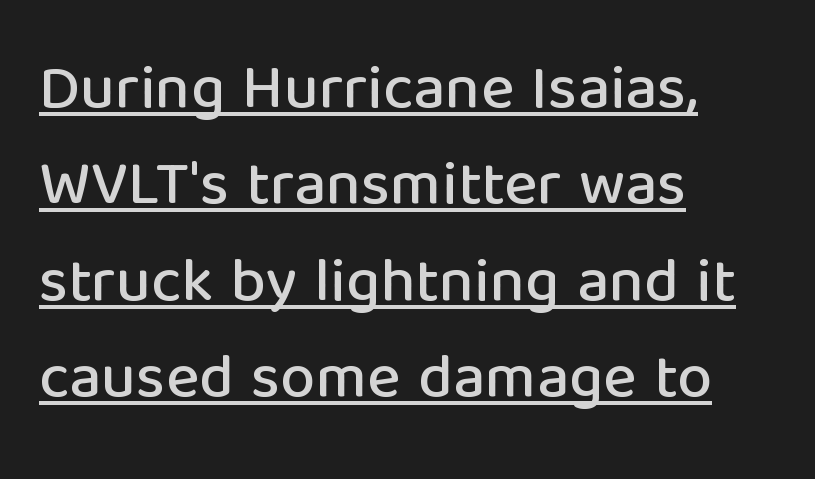
{"serif": "no", "italic": "no", "width": "normal", "stroke_contrast": "low", "x_height": "medium", "monospaced": "no", "underline": "yes", "align": "left", "line_spacing": "normal", "line_spacing_ratio": 1.53, "letter_spacing": "normal", "letter_spacing_em": 0.0, "glyph_px": 63}
